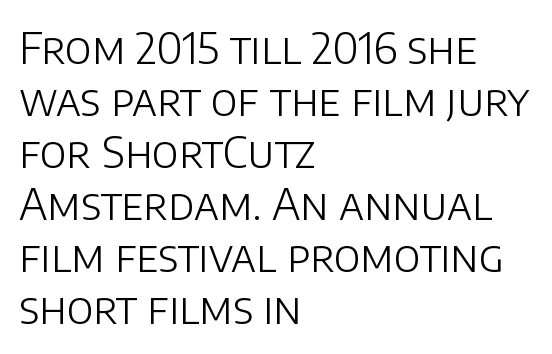
The image shows 43 px light sans-serif type, upright; set left-aligned, line spacing 1.21x, normal letter spacing, not underlined; low stroke contrast and a large x-height.
